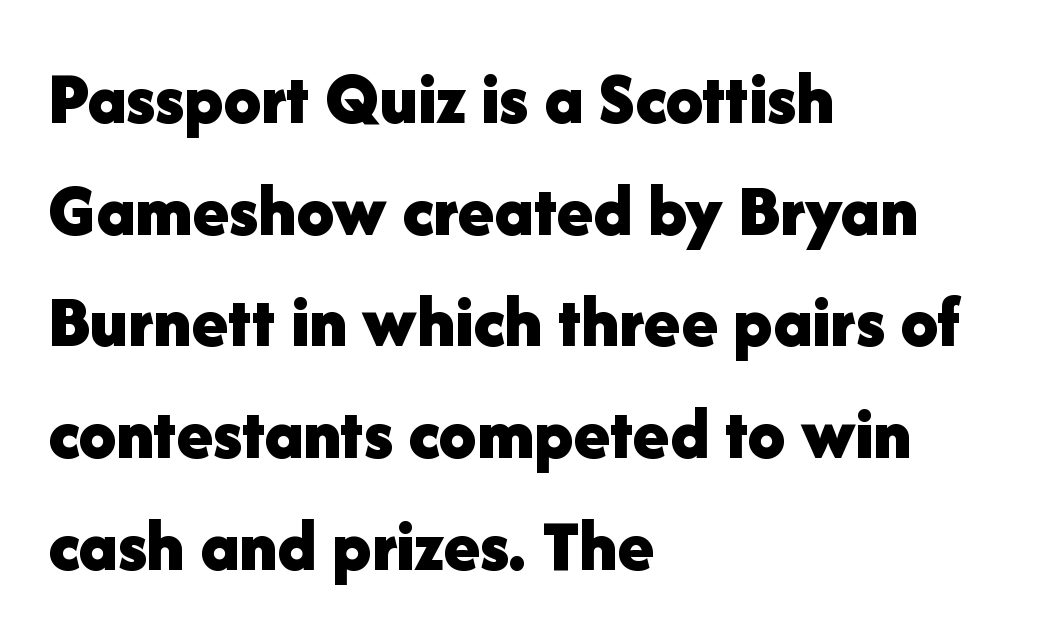
This is sans-serif lettering, the kind often seen on screens and signage. The ragged edge is on the right, which tells us the setting is flush left. Note the varied advance widths — an 'i' is clearly narrower than an 'm'. The type sits square on the baseline with zero lean.
